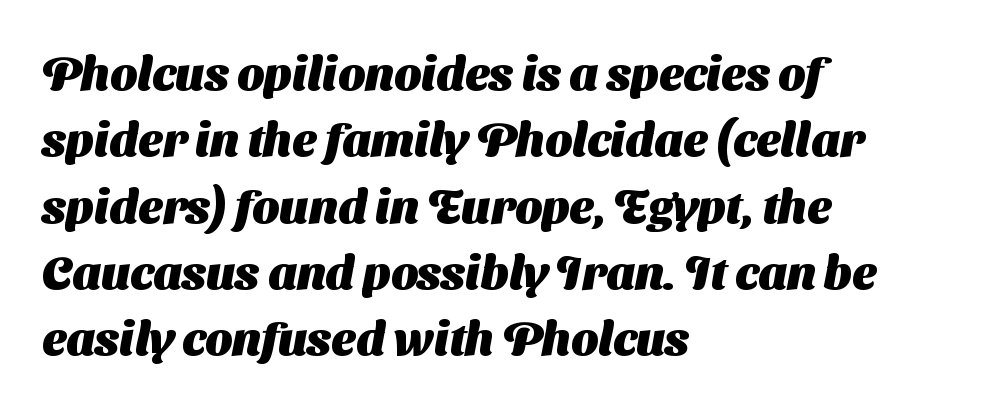
Q: Is the text bold? A: Yes.
Q: Is the typeface a serif or a sans-serif typeface? A: Sans-serif.
Q: Is the text underlined? A: No.
Q: How is the paragraph aligned? A: Left-aligned.
Q: Is the spacing between letters normal or unusually wide? A: Normal.
Q: Is the spacing between lines tight, normal or loose? A: Normal.
Q: Width (condensed, normal, or wide)? A: Normal.
Q: Stroke contrast? A: Medium.
Q: x-height? A: Medium.
Q: Monospaced? A: No.
